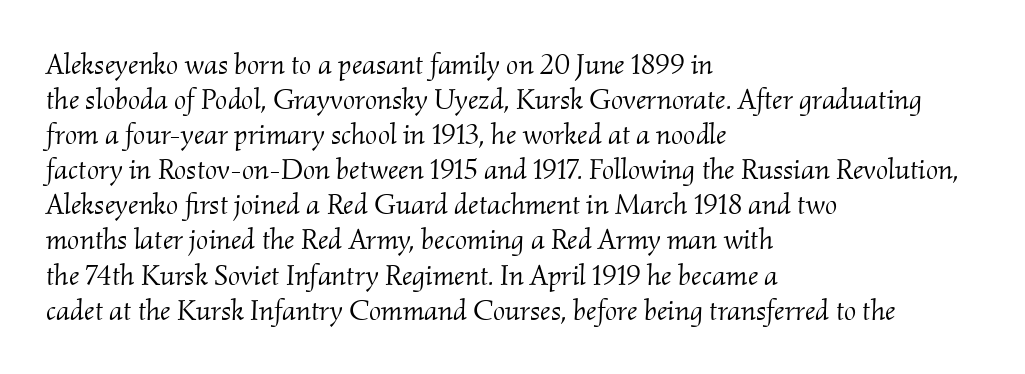
Q: Is the text bold? A: No.
Q: Is the text italic (slanted)? A: Yes, it leans right by about 2 degrees.
Q: Is the typeface a serif or a sans-serif typeface? A: Serif.
Q: Is the text underlined? A: No.
Q: How is the paragraph aligned? A: Left-aligned.
Q: Is the spacing between letters normal or unusually wide? A: Normal.
Q: Width (condensed, normal, or wide)? A: Normal.
Q: Stroke contrast? A: Medium.
Q: x-height? A: Small.
Q: Monospaced? A: No.
